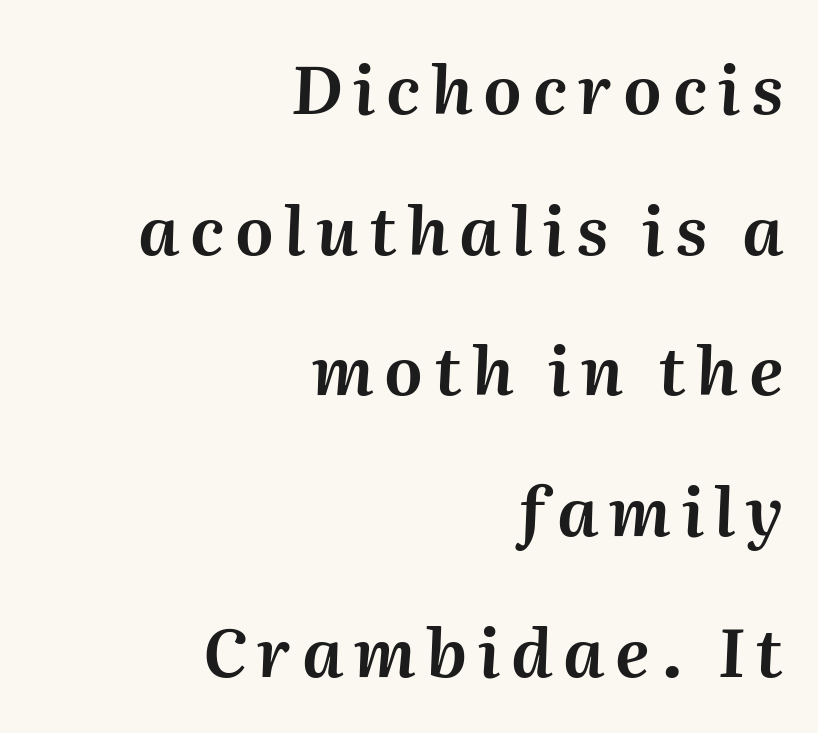
Note the varied advance widths — an 'i' is clearly narrower than an 'm'. Unmarked baselines from the first word to the last. In CSS terms this would be text-align: right. What's the leading like? Stretched, with rows far apart. The font's italic variant was chosen for this text.
